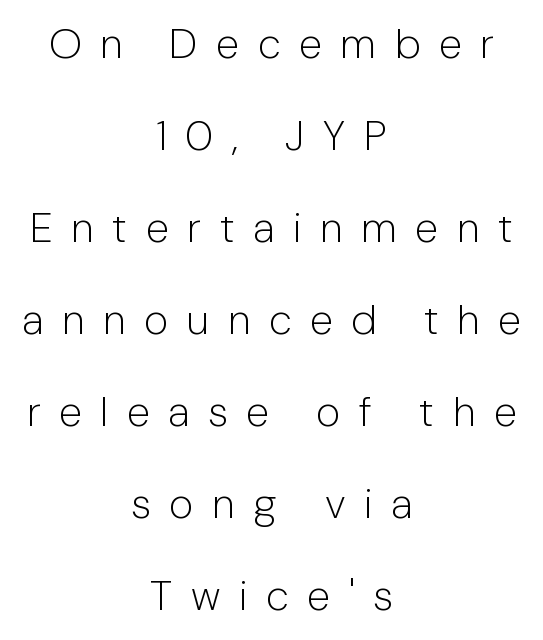
The image shows 42 px light sans-serif type, upright; set centered, loose line spacing (2.19x), unusually wide letter spacing (+0.44 em), not underlined; low stroke contrast and a medium x-height.
